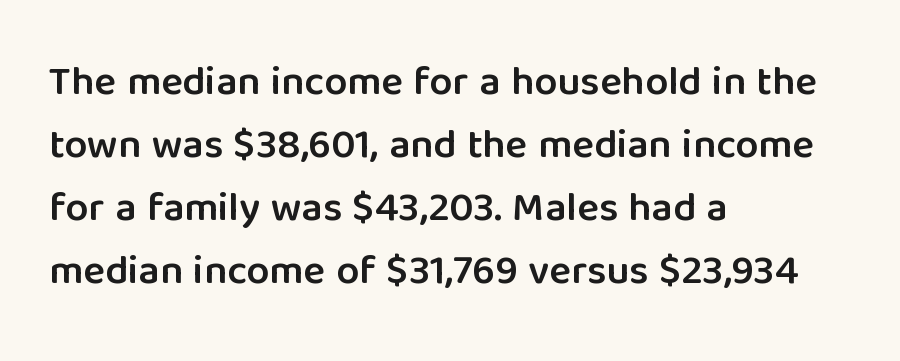
{"serif": "no", "italic": "no", "bold": "semi", "weight": "semibold", "width": "normal", "stroke_contrast": "low", "x_height": "medium", "monospaced": "no", "underline": "no", "align": "left", "line_spacing": "normal", "line_spacing_ratio": 1.54, "letter_spacing": "normal", "letter_spacing_em": 0.0, "glyph_px": 41}
